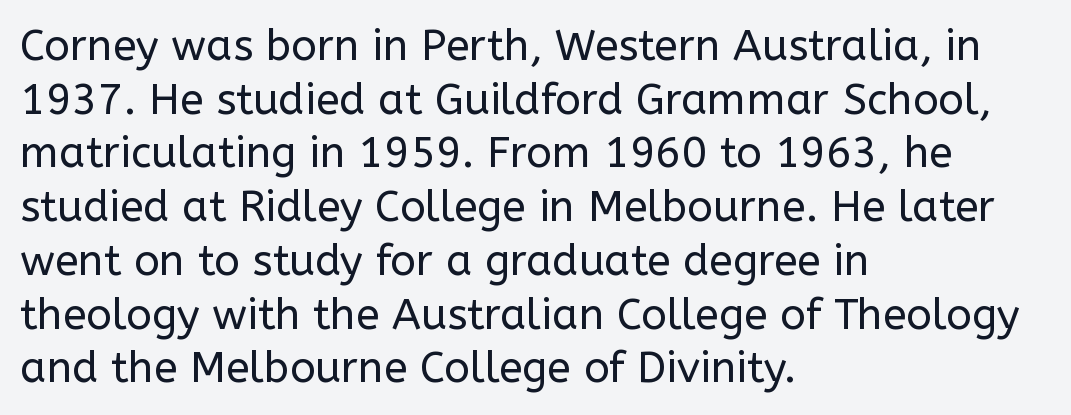
The image shows 43 px regular-weight sans-serif type, upright; set left-aligned, normal line spacing (1.25x), normal letter spacing, not underlined; low stroke contrast and a medium x-height.
